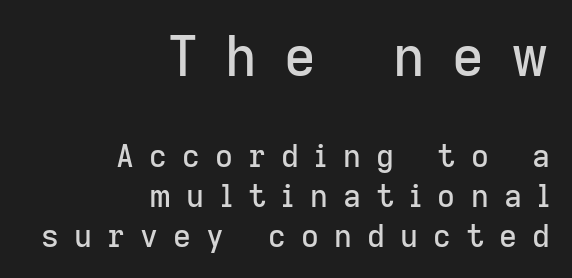
Q: Is the text italic (slanted)? A: No, it is upright.
Q: Is the typeface a serif or a sans-serif typeface? A: Sans-serif.
Q: Is the text underlined? A: No.
Q: How is the paragraph aligned? A: Right-aligned.
Q: Is the spacing between letters normal or unusually wide? A: Unusually wide.
Q: Is the spacing between lines tight, normal or loose? A: Normal.
Q: Which block of text is set in a larger size, the first (top) or the second (bottom)? A: The first (top) one.
Q: Width (condensed, normal, or wide)? A: Normal.
Q: Stroke contrast? A: Low.
Q: x-height? A: Medium.
Q: Monospaced? A: No.
